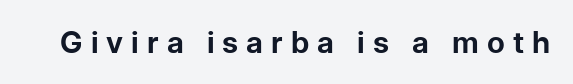
Q: Is the text bold? A: Yes.
Q: Is the text italic (slanted)? A: No, it is upright.
Q: Is the typeface a serif or a sans-serif typeface? A: Sans-serif.
Q: Is the text underlined? A: No.
Q: Is the spacing between letters normal or unusually wide? A: Unusually wide.
Q: Width (condensed, normal, or wide)? A: Normal.
Q: Stroke contrast? A: Low.
Q: x-height? A: Medium.
Q: Monospaced? A: No.
